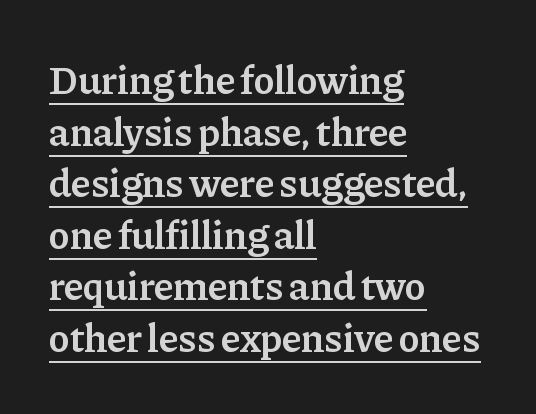
What's the leading like? Ordinary, nothing unusual. The typesetter has applied underlining to the passage shown. Unlike a clean sans, this face finishes its strokes with serifs. Leftover space on each line is placed entirely after the last word.
